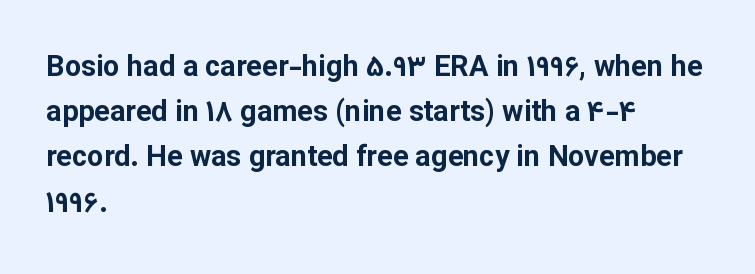
The image shows 29 px bold sans-serif type, upright; set left-aligned, normal line spacing (1.56x), normal letter spacing, not underlined; low stroke contrast and a medium x-height.
